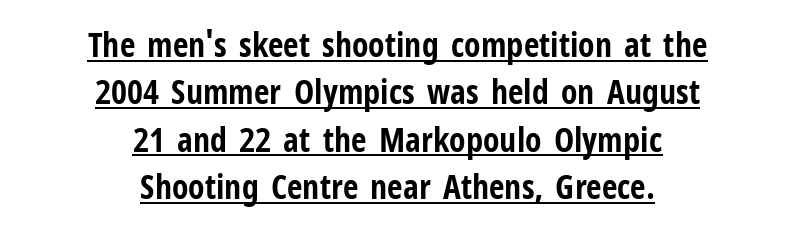
{"serif": "no", "italic": "no", "bold": "yes", "weight": "bold", "width": "condensed", "stroke_contrast": "low", "x_height": "medium", "monospaced": "no", "underline": "yes", "align": "center", "line_spacing": "normal", "line_spacing_ratio": 1.39, "letter_spacing": "normal", "letter_spacing_em": 0.0, "glyph_px": 34}
